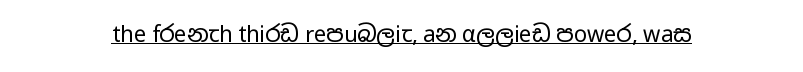
Q: Is the text bold? A: No.
Q: Is the text italic (slanted)? A: No, it is upright.
Q: Is the text underlined? A: Yes.
Q: Is the spacing between letters normal or unusually wide? A: Normal.
